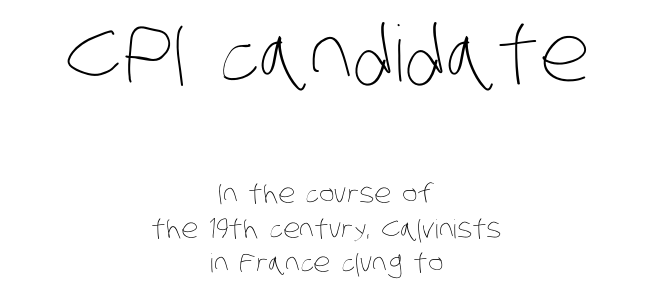
Honestly, there is no underline to notice here at all. Successive baselines arrive at the customary interval. Standard letterfit; no display-style spreading of the glyphs. Note the varied advance widths — an 'i' is clearly narrower than an 'm'.
